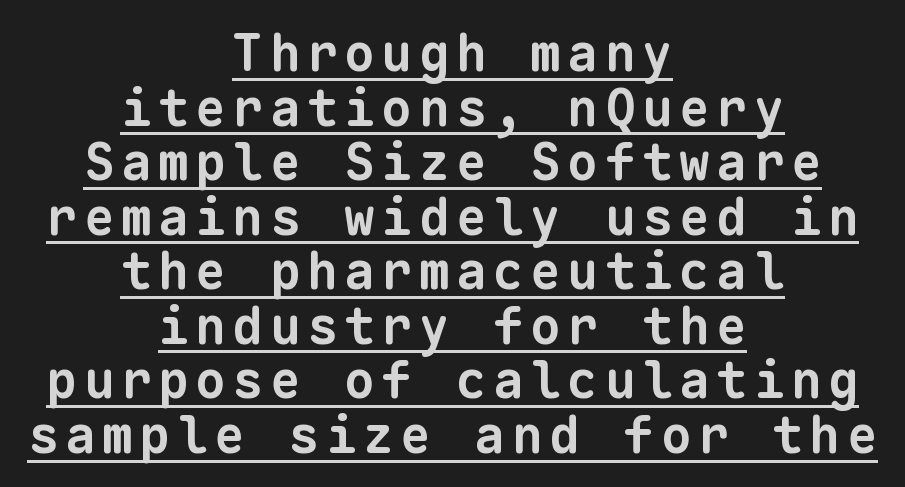
Leading: reduced. Think of a typewriter: that constant character pitch is what you see here. The type family on display is of the sans-serif kind. A typographer would call this underscored text. Caption: multi-line text, centered on the measure.
